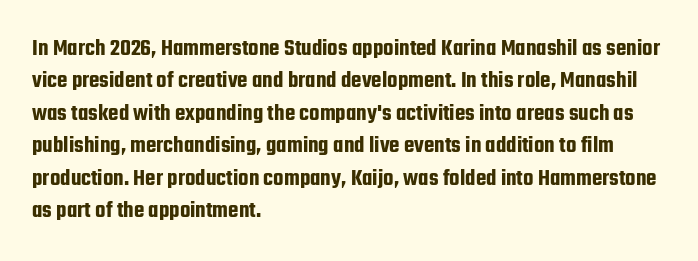
The image shows 24 px text type, upright; set left-aligned, normal line spacing (1.35x), normal letter spacing, not underlined.
